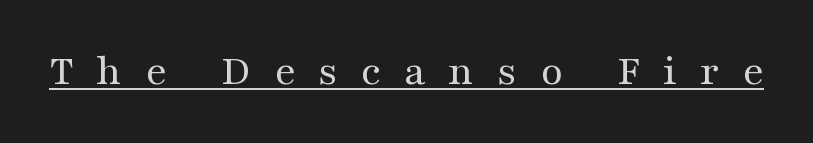
Q: Is the text bold? A: No.
Q: Is the text italic (slanted)? A: No, it is upright.
Q: Is the typeface a serif or a sans-serif typeface? A: Serif.
Q: Is the text underlined? A: Yes.
Q: Is the spacing between letters normal or unusually wide? A: Unusually wide.
Q: Width (condensed, normal, or wide)? A: Wide.
Q: Stroke contrast? A: Medium.
Q: x-height? A: Medium.
Q: Monospaced? A: No.
